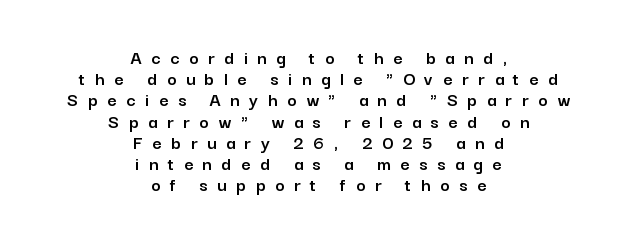
Q: Is the text italic (slanted)? A: No, it is upright.
Q: Is the text underlined? A: No.
Q: How is the paragraph aligned? A: Centered.
Q: Is the spacing between letters normal or unusually wide? A: Unusually wide.
Q: Is the spacing between lines tight, normal or loose? A: Tight.
